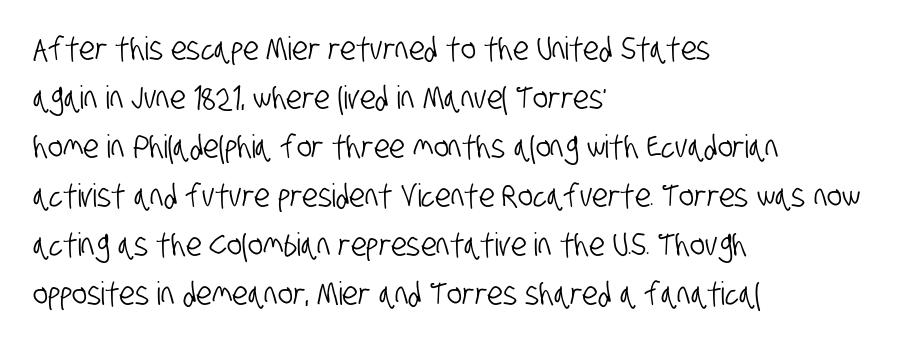
The image shows 32 px condensed sans-serif type; set left-aligned, normal line spacing (1.53x), normal letter spacing, not underlined; low stroke contrast and a large x-height.
